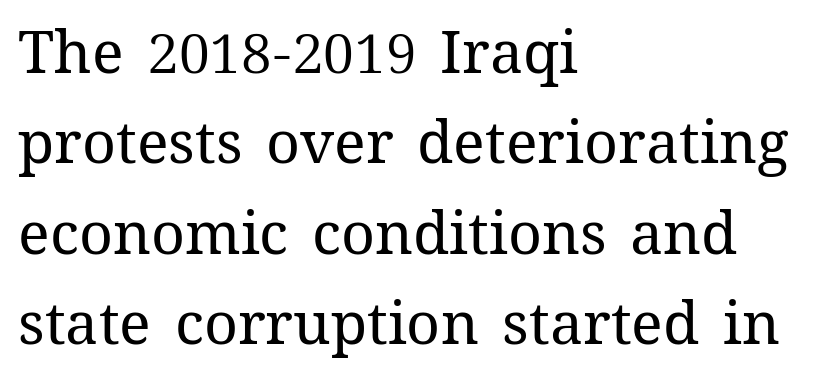
Q: Is the text bold? A: No.
Q: Is the text italic (slanted)? A: No, it is upright.
Q: Is the text underlined? A: No.
Q: How is the paragraph aligned? A: Left-aligned.
Q: Is the spacing between letters normal or unusually wide? A: Normal.
Q: Is the spacing between lines tight, normal or loose? A: Normal.
Q: Width (condensed, normal, or wide)? A: Normal.
Q: Stroke contrast? A: Medium.
Q: x-height? A: Medium.
Q: Monospaced? A: No.
